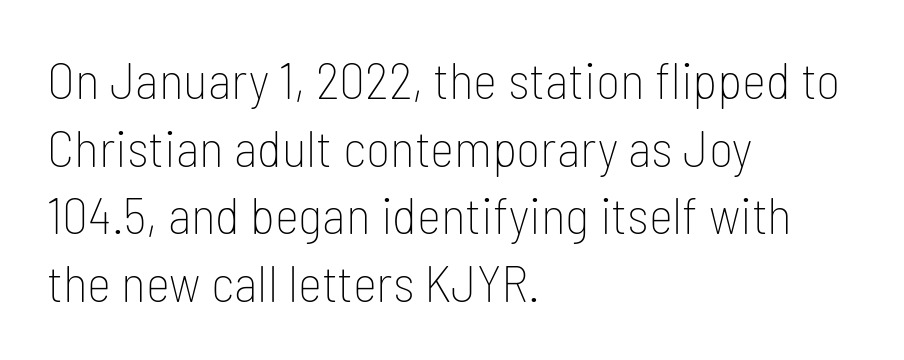
Heaviness? Minimal to ordinary, like unemphasized prose. The baseline area is clear. These lines are rendered in a variable-pitch font. Where is the straight margin? On the left. These lines were composed using upright roman letters.
